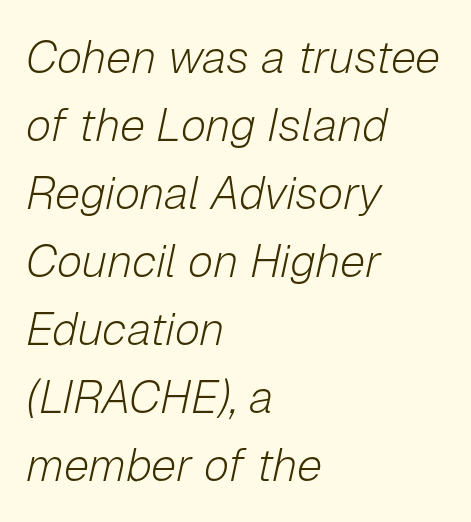
Q: Is the text bold? A: No.
Q: Is the text italic (slanted)? A: Yes, it leans right by about 12 degrees.
Q: Is the text underlined? A: No.
Q: How is the paragraph aligned? A: Left-aligned.
Q: Is the spacing between letters normal or unusually wide? A: Normal.
Q: Is the spacing between lines tight, normal or loose? A: Normal.
Q: Width (condensed, normal, or wide)? A: Normal.
Q: Stroke contrast? A: Low.
Q: x-height? A: Medium.
Q: Monospaced? A: No.
